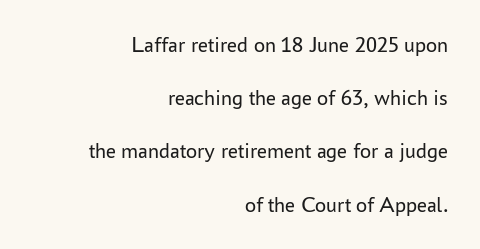
{"italic": "no", "bold": "no", "underline": "no", "align": "right", "line_spacing": "loose", "line_spacing_ratio": 2.42, "letter_spacing": "normal", "letter_spacing_em": 0.0, "glyph_px": 22}
